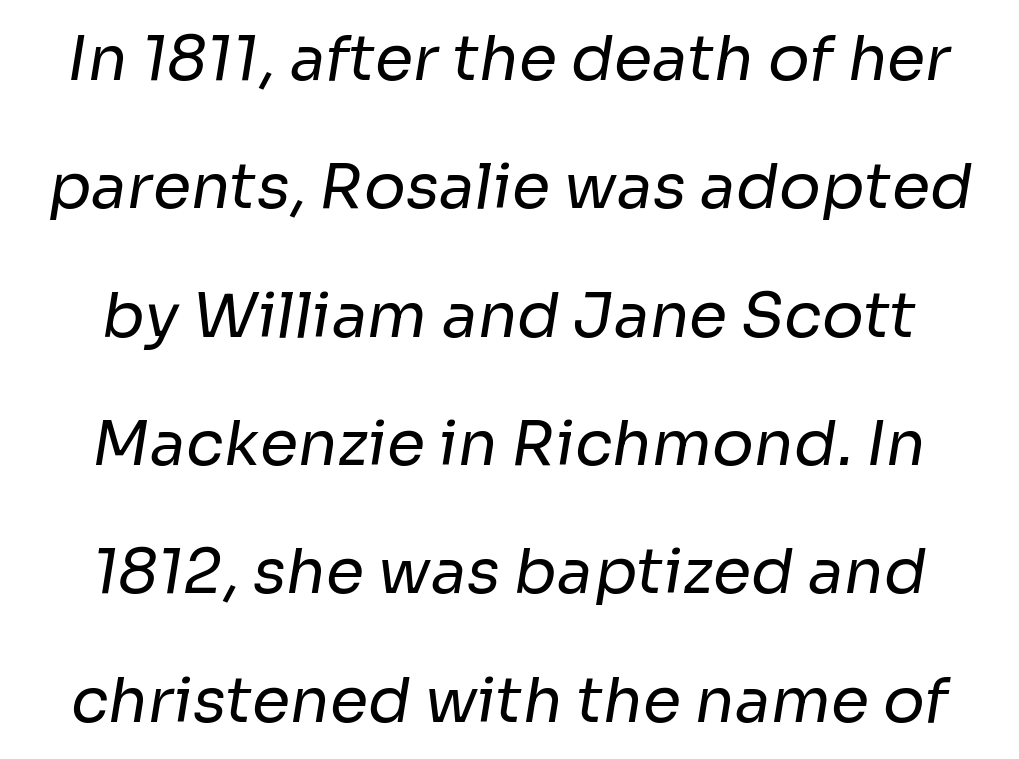
The type family on display is of the sans-serif kind. What's the leading like? Stretched, with rows far apart. Students, note that the glyphs here touch the page at normal intervals. Letters rest on an invisible, unmarked baseline.
